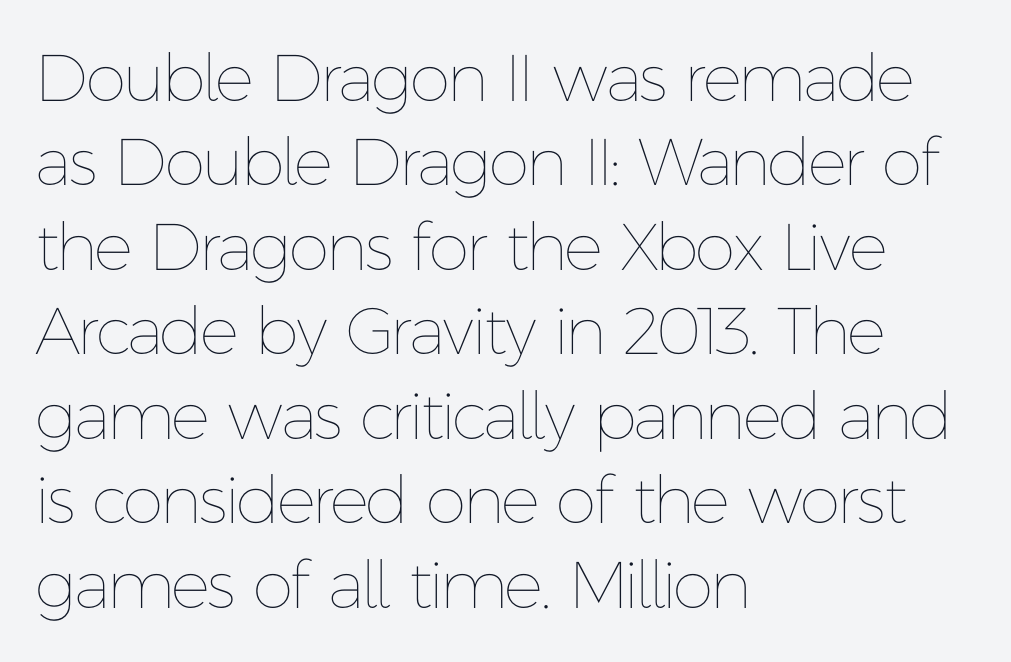
Quick note: interline space is typical. Ordinary non-slanted type is in use. Compared with a typical body face, this is equally light or lighter still. Look at the tracking — it's just the regular setting, nothing added. Notice how the passage keeps a crisp vertical edge on the left only. Here the designer chose a conventional face with non-uniform glyph widths.
